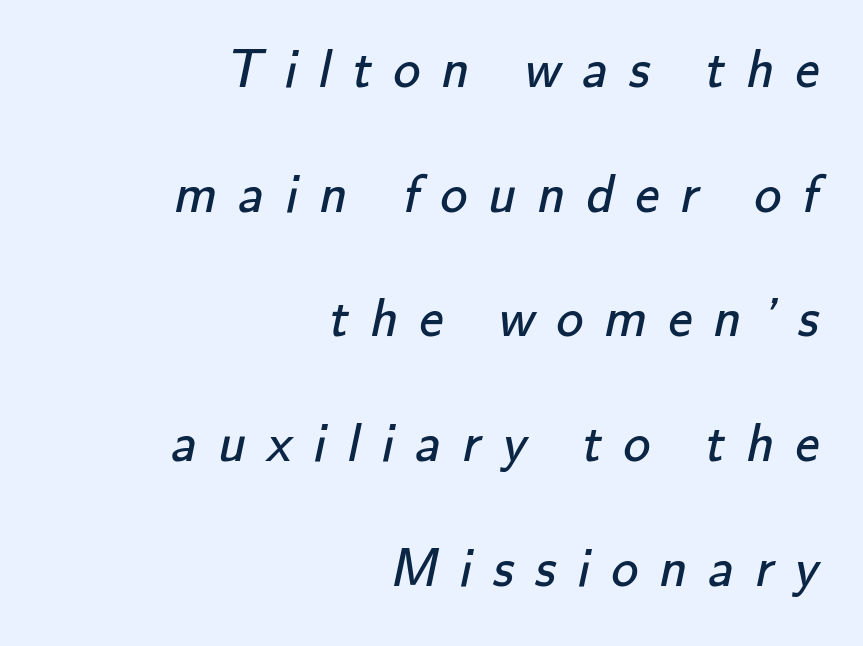
Character widths vary here, with narrow letters taking less room than wide ones. The words here are not underlined. The paragraph shown leans on its right margin. The letters carry no serifs — their stems end cleanly without finishing strokes. How are the letters spaced? Widely, with obvious added tracking.
